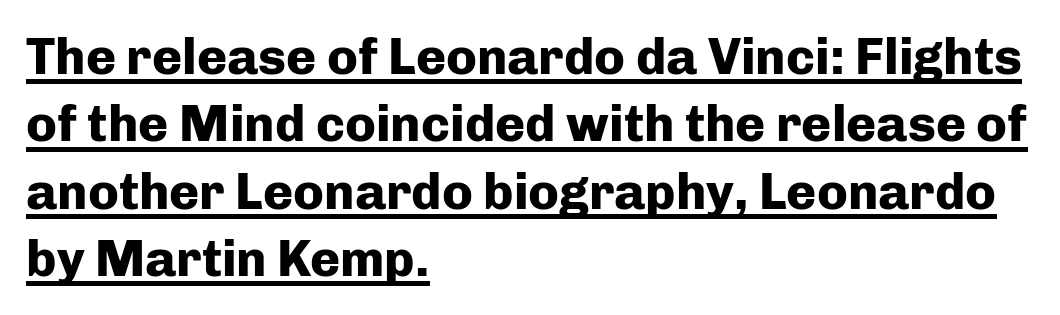
The image shows 51 px heavy sans-serif type, upright; set left-aligned, normal line spacing (1.32x), normal letter spacing, underlined; low stroke contrast and a medium x-height.
